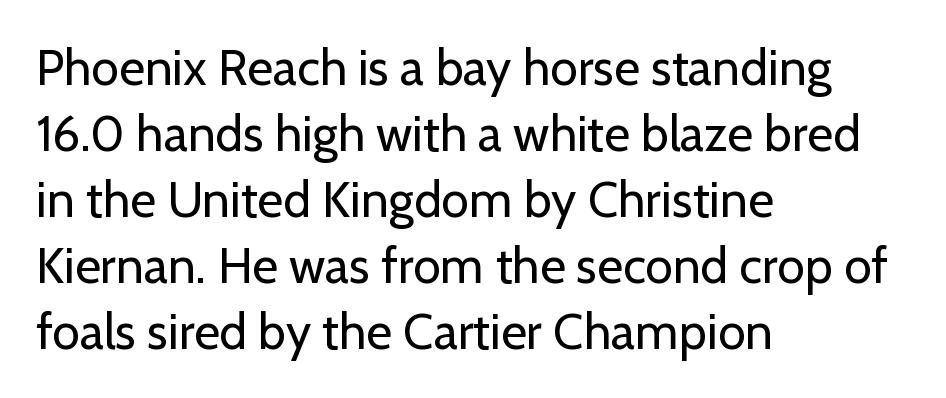
{"serif": "no", "italic": "no", "bold": "no", "weight": "regular", "width": "normal", "stroke_contrast": "low", "x_height": "medium", "monospaced": "no", "underline": "no", "align": "left", "line_spacing": "normal", "line_spacing_ratio": 1.32, "letter_spacing": "normal", "letter_spacing_em": 0.0, "glyph_px": 50}
